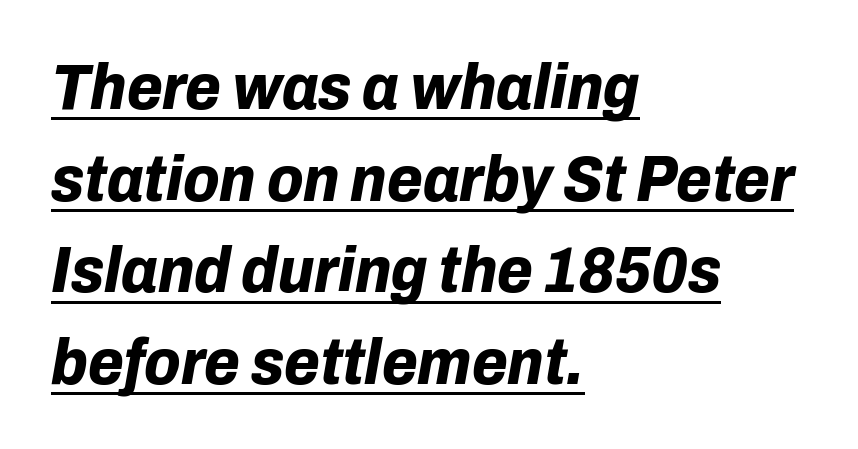
The image shows 65 px bold type, italic (leaning right); set left-aligned, normal line spacing (1.41x), normal letter spacing, underlined; low stroke contrast and a medium x-height.
